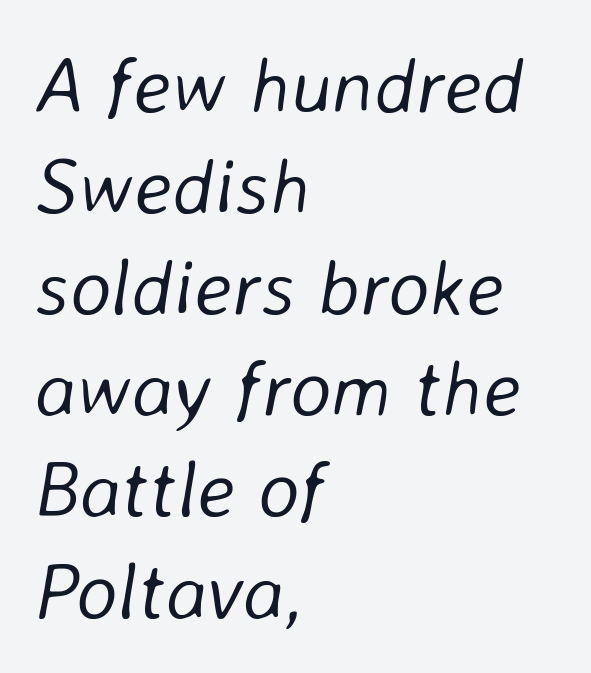
The weight tops out at a normal text grade. You could not count columns in this text — the font is proportionally spaced. Does extra space separate the letters? No, they use regular spacing. The whole block is typeset with a tilt. Check the space under the baseline: it is left empty.
